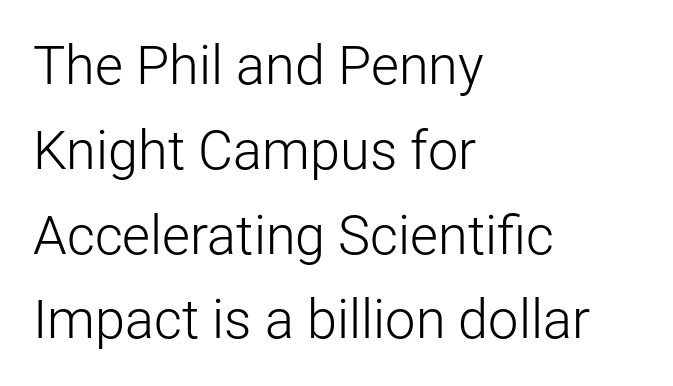
The image shows 54 px light sans-serif type, upright; set left-aligned, normal line spacing (1.57x), normal letter spacing, not underlined; low stroke contrast and a medium x-height.
